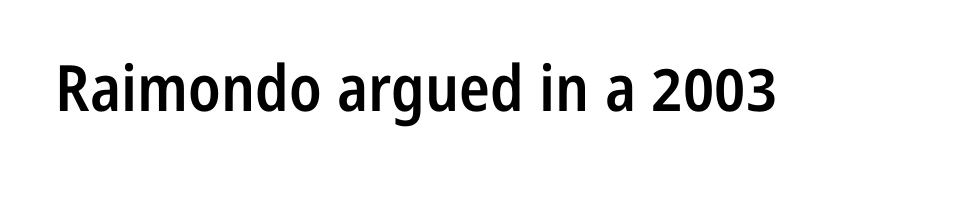
Q: Is the text bold? A: Semi-bold.
Q: Is the text italic (slanted)? A: No, it is upright.
Q: Is the typeface a serif or a sans-serif typeface? A: Sans-serif.
Q: Is the text underlined? A: No.
Q: Is the spacing between letters normal or unusually wide? A: Normal.
Q: Width (condensed, normal, or wide)? A: Condensed.
Q: Stroke contrast? A: Low.
Q: x-height? A: Medium.
Q: Monospaced? A: No.
